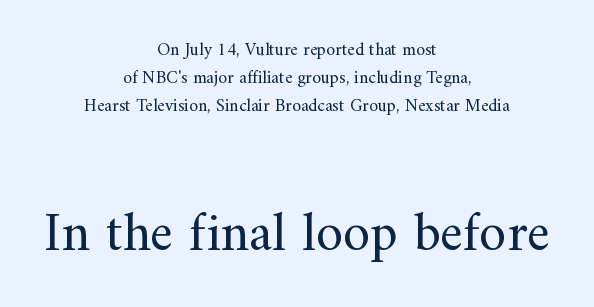
{"serif": "yes", "italic": "no", "bold": "no", "weight": "regular", "width": "normal", "stroke_contrast": "medium", "x_height": "small", "monospaced": "no", "underline": "no", "align": "center", "line_spacing": "normal", "line_spacing_ratio": 1.55, "letter_spacing": "normal", "letter_spacing_em": 0.0, "larger_block": "second", "size_ratio": 3.06, "glyph_px": 55}
